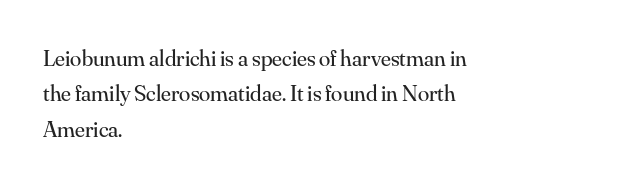
The image shows 23 px text type, upright; set left-aligned, normal line spacing (1.54x), normal letter spacing, not underlined.
